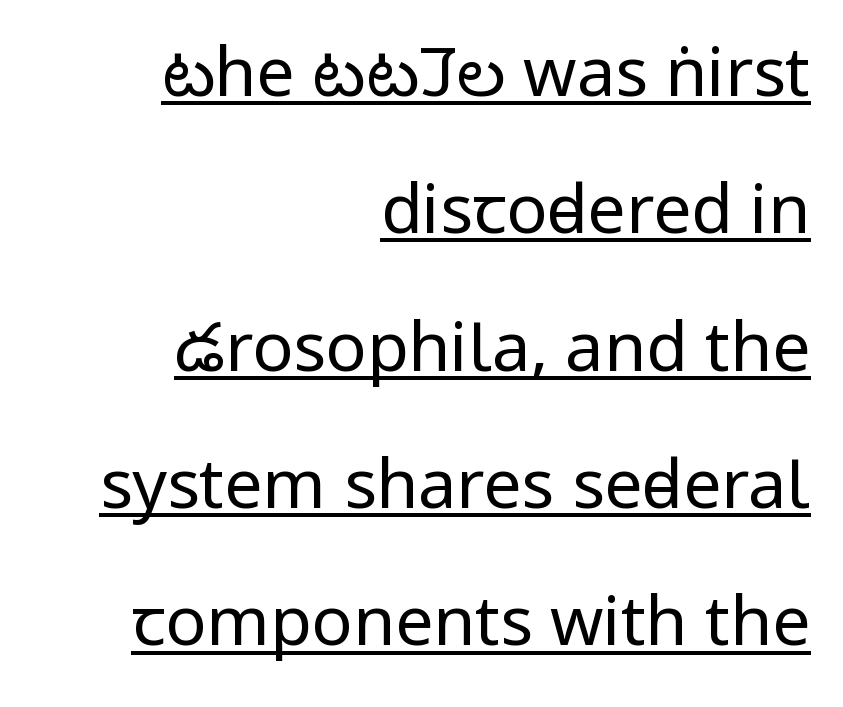
{"serif": "no", "italic": "no", "bold": "no", "weight": "regular", "width": "condensed", "stroke_contrast": "low", "x_height": "large", "monospaced": "no", "underline": "yes", "align": "right", "line_spacing": "loose", "line_spacing_ratio": 2.02, "letter_spacing": "normal", "letter_spacing_em": 0.0, "glyph_px": 68}
